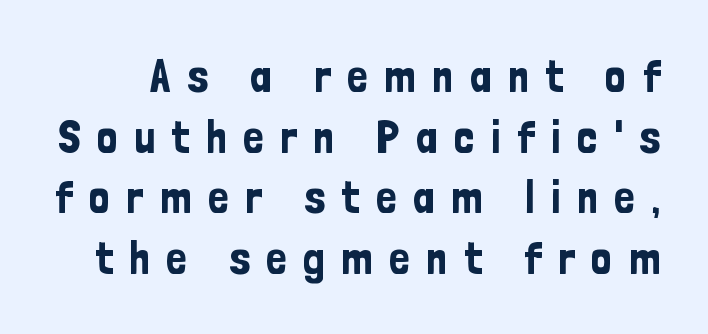
{"serif": "no", "italic": "no", "width": "condensed", "stroke_contrast": "low", "x_height": "medium", "monospaced": "no", "underline": "no", "line_spacing": "normal", "line_spacing_ratio": 1.32, "letter_spacing": "wide", "letter_spacing_em": 0.36, "glyph_px": 46}
